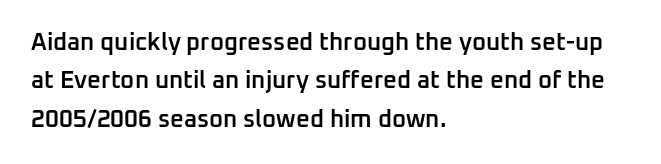
{"italic": "no", "bold": "semi", "underline": "no", "align": "left", "line_spacing": "normal", "line_spacing_ratio": 1.6, "letter_spacing": "normal", "letter_spacing_em": 0.0, "glyph_px": 24}
